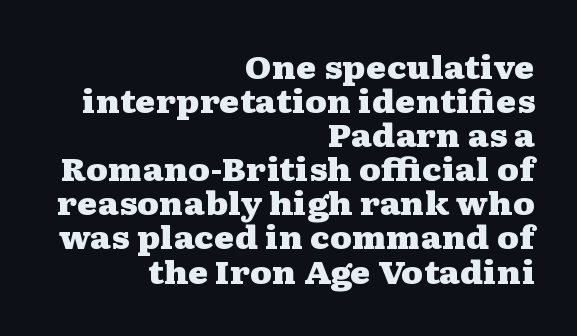
{"serif": "yes", "italic": "no", "bold": "yes", "weight": "heavy", "width": "wide", "stroke_contrast": "medium", "x_height": "medium", "monospaced": "no", "underline": "no", "align": "right", "line_spacing": "tight", "line_spacing_ratio": 1.1, "letter_spacing": "normal", "letter_spacing_em": 0.0, "glyph_px": 31}
